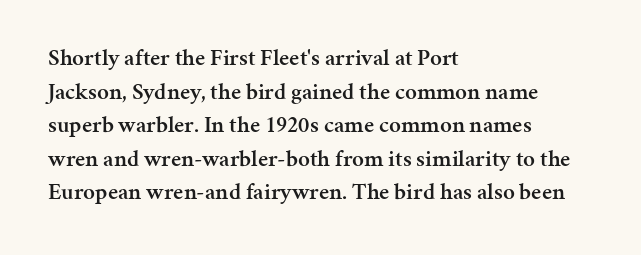
Is there any slant? The stems are plumb. Decoration check: the copy has no underline. Nothing unusual about the tracking: characters are spaced as the font intends. What weight is shown? A semibold, between regular and bold. The setting favours the left margin, as ordinary paragraphs usually do.
